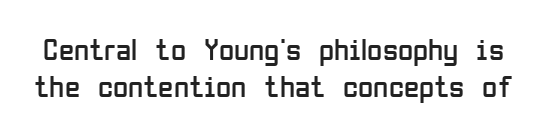
The image shows 31 px regular-weight, condensed sans-serif type, upright; set line spacing 1.19x, normal letter spacing, not underlined; low stroke contrast and a medium x-height.
